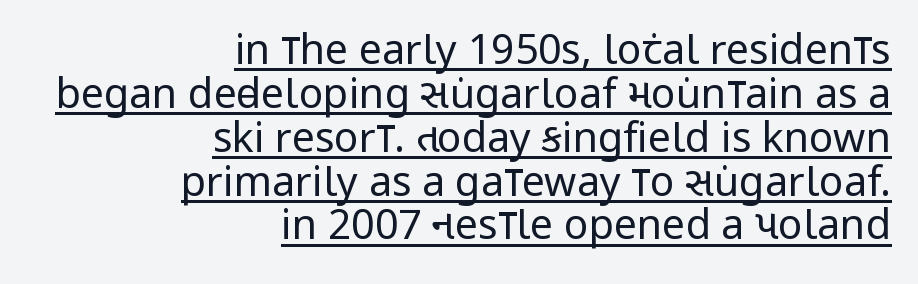
The horizontal fit of the characters is conventional and even. The font sits on the lighter half of the weight spectrum, regular included. Which margin do the lines hug? The right one — the left edge is uneven. Here the designer chose a conventional face with non-uniform glyph widths. These lines were composed using upright roman letters. A typesetter would label this face a sans.
